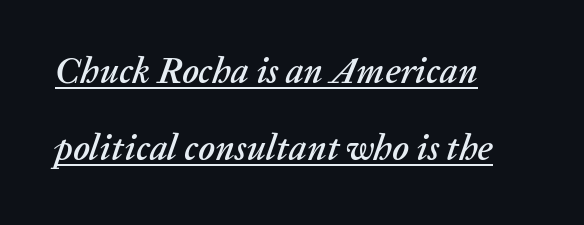
The image shows 36 px text type, italic (leaning right); set left-aligned, loose line spacing (2.14x), normal letter spacing, underlined; low stroke contrast and a medium x-height.
